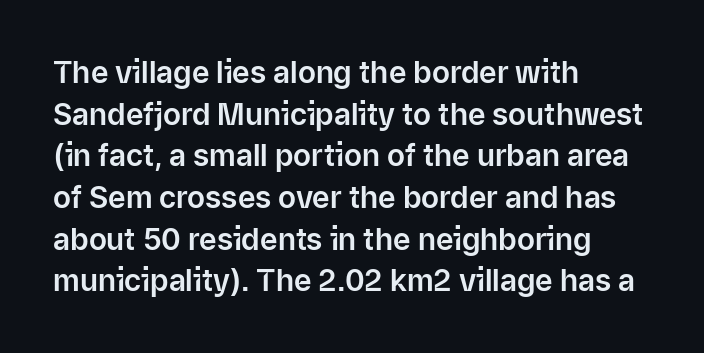
{"serif": "no", "italic": "no", "width": "normal", "stroke_contrast": "low", "x_height": "medium", "monospaced": "no", "underline": "no", "align": "left", "line_spacing": "normal", "line_spacing_ratio": 1.39, "letter_spacing": "normal", "letter_spacing_em": 0.0, "glyph_px": 30}
